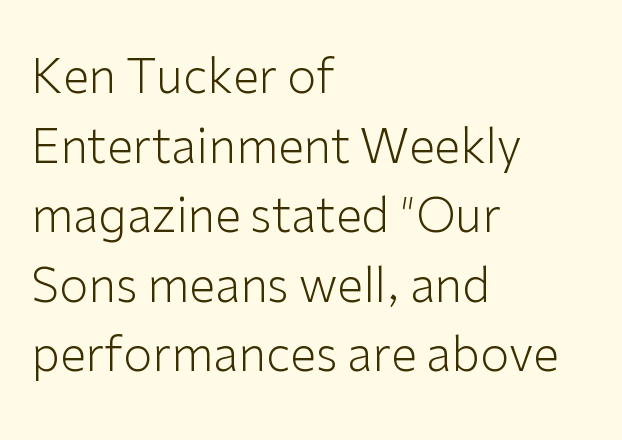
The image shows 47 px light sans-serif type, upright; set left-aligned, normal line spacing (1.48x), normal letter spacing, not underlined; low stroke contrast and a medium x-height.
